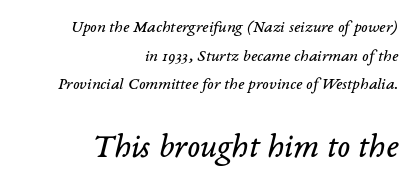
Q: Is the text bold? A: No.
Q: Is the text italic (slanted)? A: Yes, it leans right by about 14 degrees.
Q: Is the typeface a serif or a sans-serif typeface? A: Serif.
Q: Is the text underlined? A: No.
Q: How is the paragraph aligned? A: Right-aligned.
Q: Is the spacing between letters normal or unusually wide? A: Normal.
Q: Is the spacing between lines tight, normal or loose? A: Normal.
Q: Which block of text is set in a larger size, the first (top) or the second (bottom)? A: The second (bottom) one.
Q: Width (condensed, normal, or wide)? A: Normal.
Q: Stroke contrast? A: Low.
Q: x-height? A: Medium.
Q: Monospaced? A: No.
